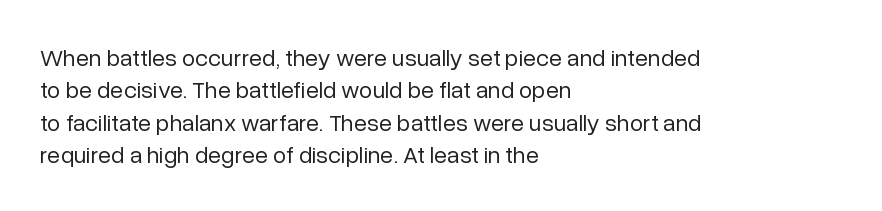
The image shows 24 px text type, upright; set left-aligned, normal line spacing (1.35x), normal letter spacing, not underlined.
